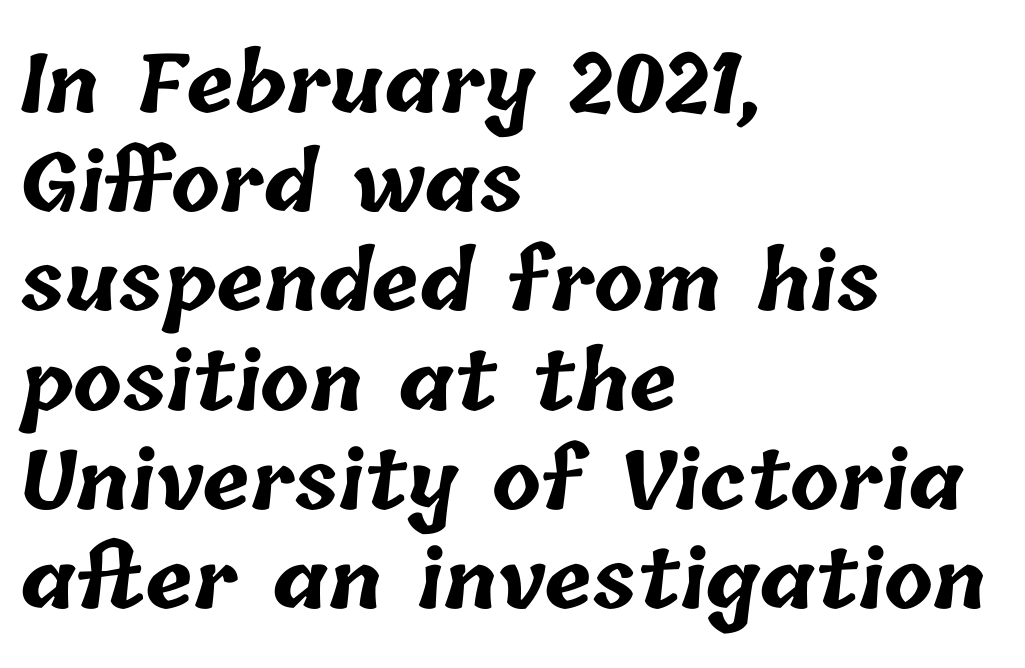
The image shows 80 px bold type; set left-aligned, line spacing 1.24x, normal letter spacing, not underlined; low stroke contrast and a medium x-height.
